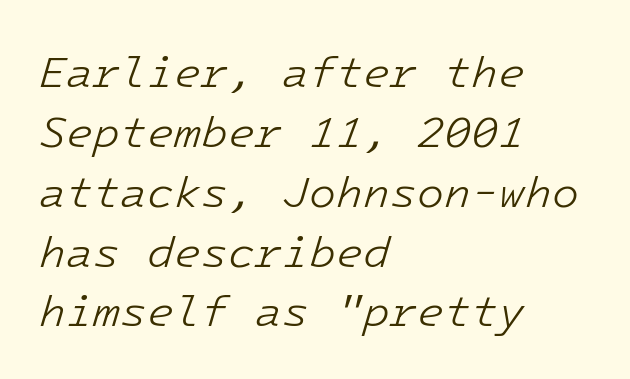
Q: Is the text bold? A: No.
Q: Is the text italic (slanted)? A: Yes, it leans right by about 16 degrees.
Q: Is the text underlined? A: No.
Q: How is the paragraph aligned? A: Left-aligned.
Q: Is the spacing between letters normal or unusually wide? A: Normal.
Q: Is the spacing between lines tight, normal or loose? A: Normal.
Q: Width (condensed, normal, or wide)? A: Normal.
Q: Stroke contrast? A: Low.
Q: x-height? A: Medium.
Q: Monospaced? A: Yes.
